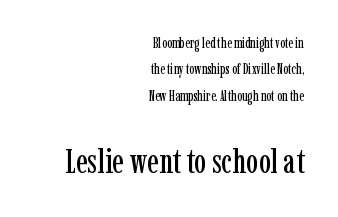
Q: Is the text italic (slanted)? A: No, it is upright.
Q: Is the typeface a serif or a sans-serif typeface? A: Serif.
Q: Is the text underlined? A: No.
Q: How is the paragraph aligned? A: Right-aligned.
Q: Is the spacing between letters normal or unusually wide? A: Normal.
Q: Which block of text is set in a larger size, the first (top) or the second (bottom)? A: The second (bottom) one.
Q: Width (condensed, normal, or wide)? A: Condensed.
Q: Stroke contrast? A: Low.
Q: x-height? A: Medium.
Q: Monospaced? A: No.
